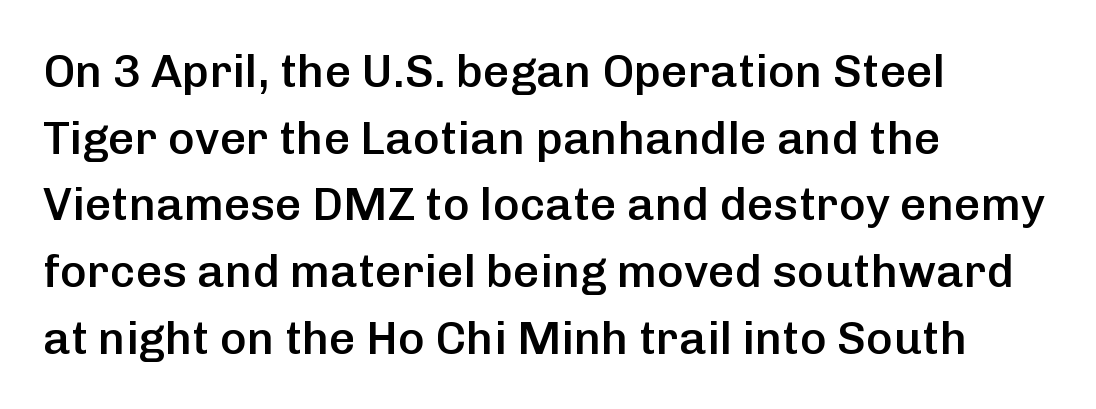
{"serif": "no", "italic": "no", "bold": "semi", "weight": "semibold", "width": "normal", "stroke_contrast": "low", "x_height": "medium", "monospaced": "no", "underline": "no", "align": "left", "line_spacing": "normal", "line_spacing_ratio": 1.45, "letter_spacing": "normal", "letter_spacing_em": 0.0, "glyph_px": 46}
